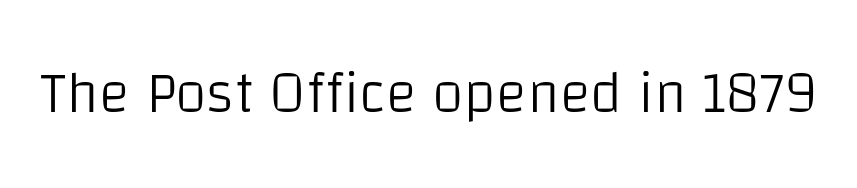
The image shows 58 px light sans-serif type, upright; set normal letter spacing, not underlined; low stroke contrast and a large x-height.
